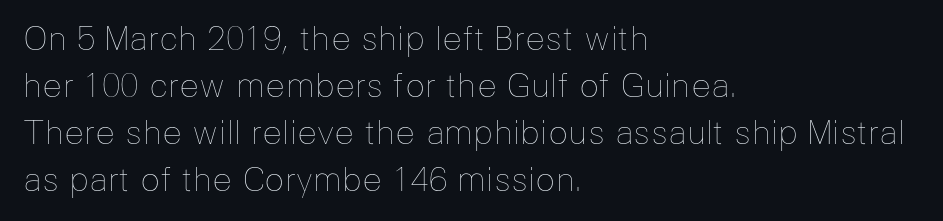
{"italic": "no", "bold": "no", "weight": "thin", "width": "normal", "stroke_contrast": "low", "x_height": "medium", "monospaced": "no", "underline": "no", "align": "left", "line_spacing": "normal", "line_spacing_ratio": 1.42, "letter_spacing": "normal", "letter_spacing_em": 0.0, "glyph_px": 33}
